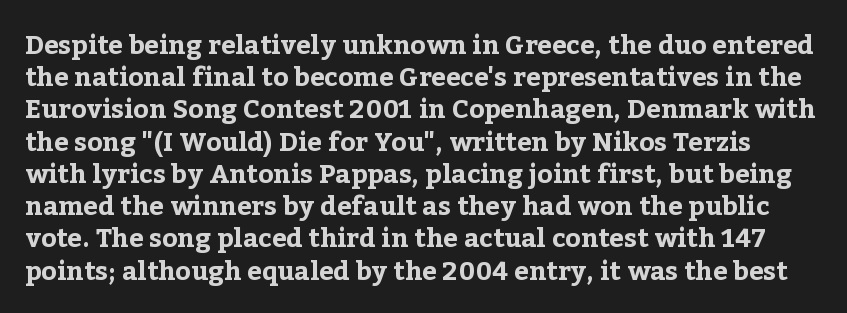
{"italic": "no", "bold": "yes", "underline": "no", "line_spacing_ratio": 1.24, "letter_spacing": "normal", "letter_spacing_em": 0.0, "glyph_px": 26}
